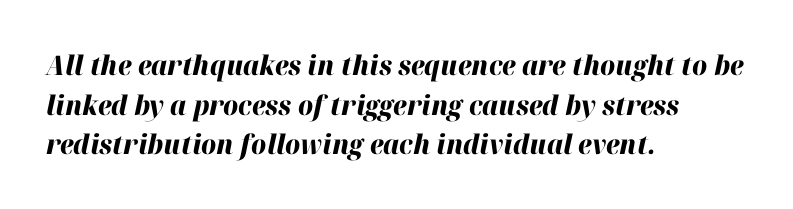
Yep, that's italic — everything's leaning. Has an underline been added? It has not. The ragged edge is on the right, which tells us the setting is flush left. Quick note: interline space is typical. The rendering uses a bold face; every stroke is thick and dark.
